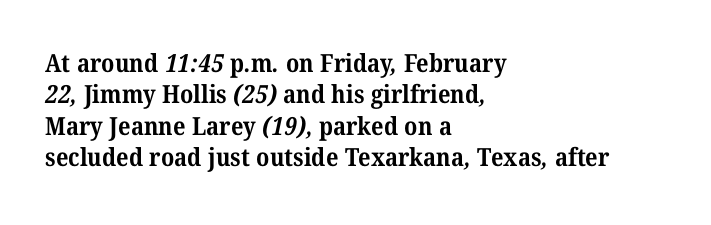
{"bold": "yes", "underline": "no", "align": "left", "line_spacing": "normal", "line_spacing_ratio": 1.26, "letter_spacing": "normal", "letter_spacing_em": 0.0, "glyph_px": 25}
